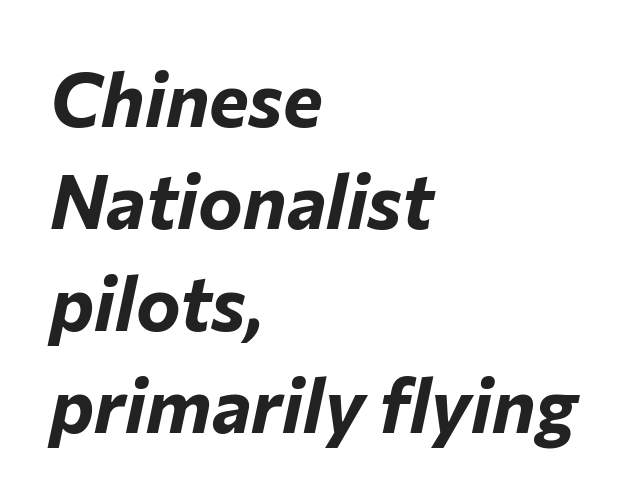
The image shows 75 px bold type, italic (leaning right); set left-aligned, normal line spacing (1.36x), normal letter spacing, not underlined; low stroke contrast and a medium x-height.
